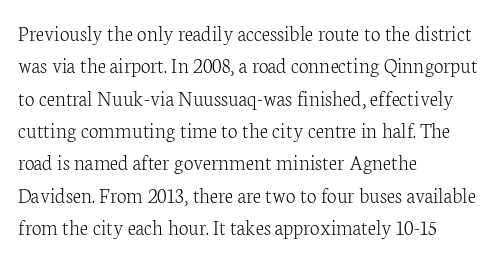
Does extra space separate the letters? No, they use regular spacing. Compared with a typical body face, this is equally light or lighter still. Casual observation: everything's shoved over to the left. This sample keeps an unexceptional amount of space between lines.
